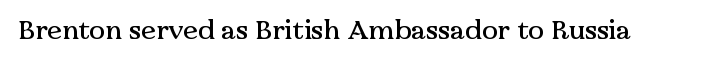
Q: Is the text italic (slanted)? A: No, it is upright.
Q: Is the text underlined? A: No.
Q: Is the spacing between letters normal or unusually wide? A: Normal.
